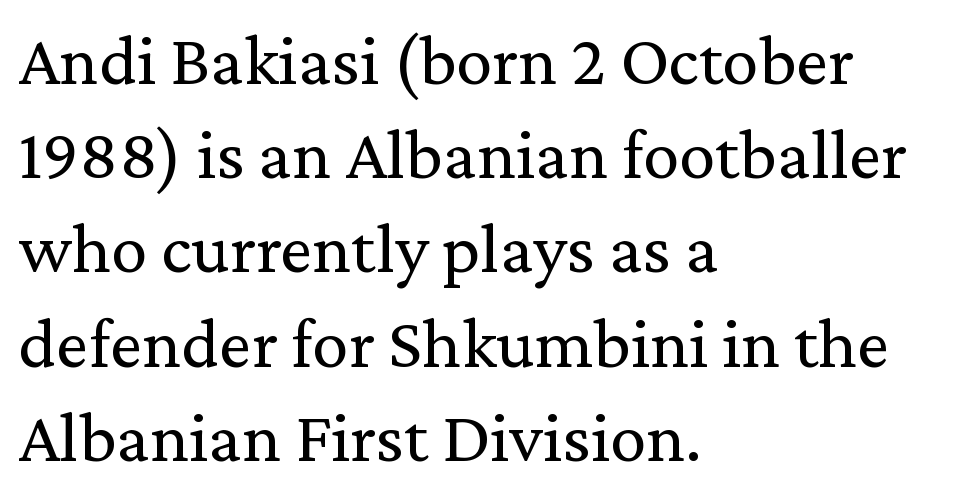
The image shows 73 px regular-weight serif type, upright; set left-aligned, normal line spacing (1.29x), normal letter spacing, not underlined; medium stroke contrast and a medium x-height.
